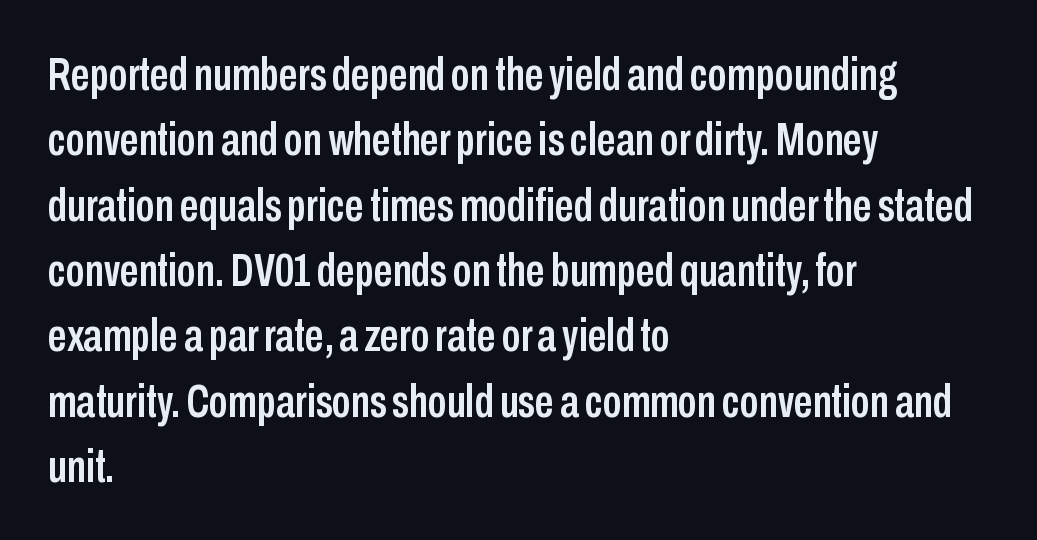
The image shows 47 px condensed sans-serif type, upright; set left-aligned, normal line spacing (1.39x), normal letter spacing, not underlined; low stroke contrast and a medium x-height.
